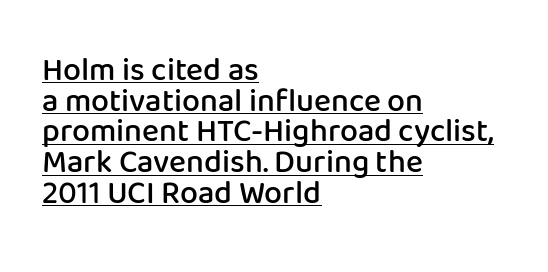
The image shows 32 px semibold sans-serif type, upright; set left-aligned, tight line spacing (0.96x), normal letter spacing, underlined; low stroke contrast and a medium x-height.
